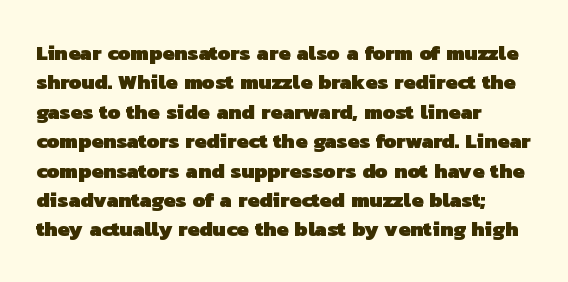
The image shows 21 px bold type; set left-aligned, normal line spacing (1.4x), normal letter spacing, not underlined.
